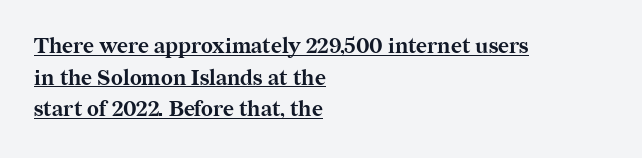
Q: Is the text bold? A: Yes.
Q: Is the text italic (slanted)? A: No, it is upright.
Q: Is the text underlined? A: Yes.
Q: How is the paragraph aligned? A: Left-aligned.
Q: Is the spacing between letters normal or unusually wide? A: Normal.
Q: Is the spacing between lines tight, normal or loose? A: Normal.
